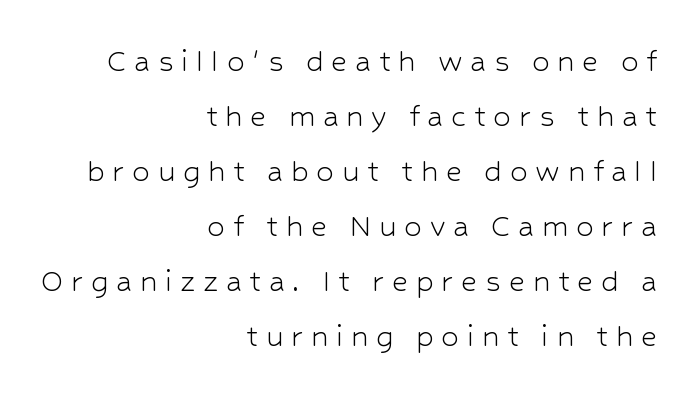
The designer left line spacing at the default. Reading down the block, your eye finds every line finishing at a fixed right position. The designer went with a sans here, leaving each stem footless. The letterforms stand isolated, each surrounded by extra space.
